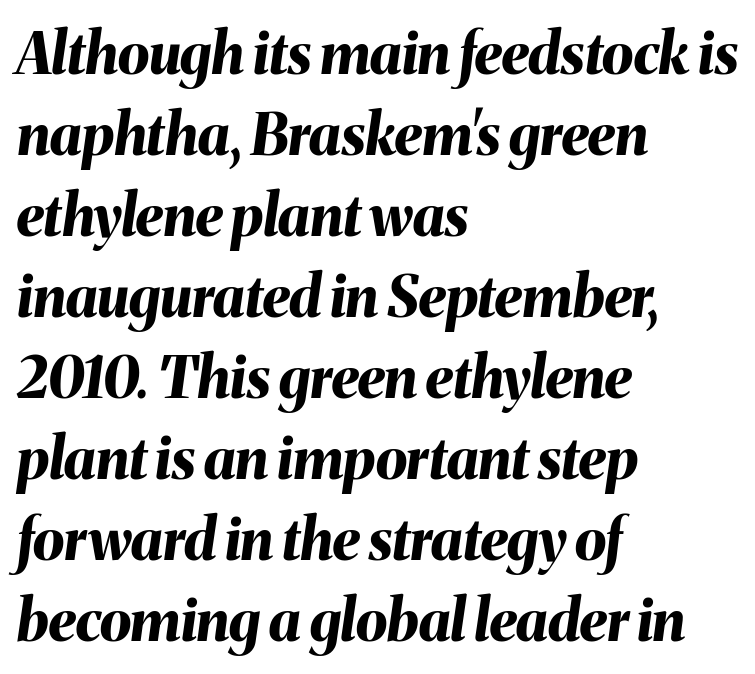
{"italic": "yes", "lean": "right", "slant_degrees": 8, "bold": "yes", "weight": "bold", "width": "normal", "stroke_contrast": "medium", "x_height": "medium", "monospaced": "no", "underline": "no", "align": "left", "line_spacing": "normal", "line_spacing_ratio": 1.42, "letter_spacing": "normal", "letter_spacing_em": 0.0, "glyph_px": 57}
